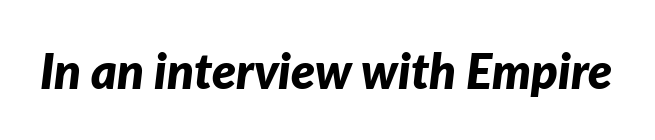
Q: Is the text bold? A: Yes.
Q: Is the text italic (slanted)? A: Yes, it leans right by about 7 degrees.
Q: Is the text underlined? A: No.
Q: Is the spacing between letters normal or unusually wide? A: Normal.
Q: Width (condensed, normal, or wide)? A: Normal.
Q: Stroke contrast? A: Low.
Q: x-height? A: Medium.
Q: Monospaced? A: No.
